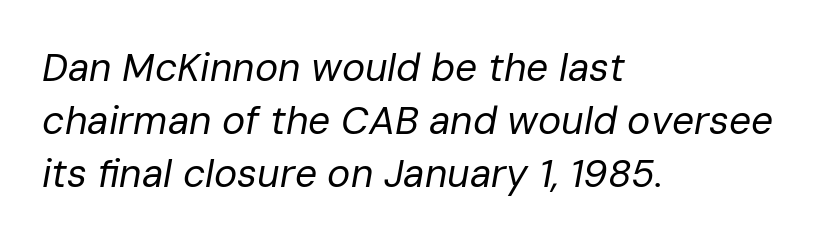
The image shows 39 px regular-weight type, italic (leaning right); set left-aligned, normal line spacing (1.36x), normal letter spacing, not underlined; low stroke contrast and a medium x-height.
